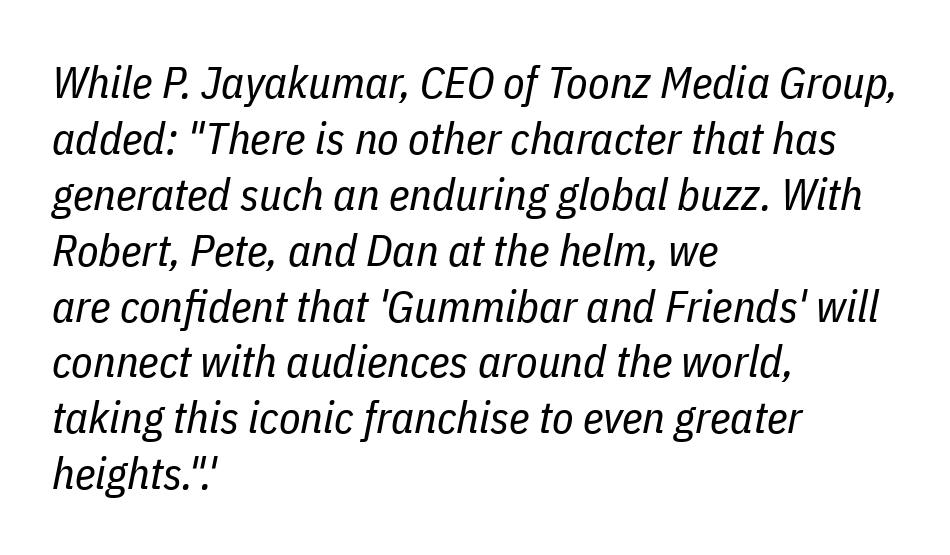
Successive baselines arrive at the customary interval. The zone under the glyphs is completely vacant. Typeset ragged right — the left edge is the straight one. The face used here is rendered with its standard letterfit. These lines were composed using italics. Heft: none added — not bold.
